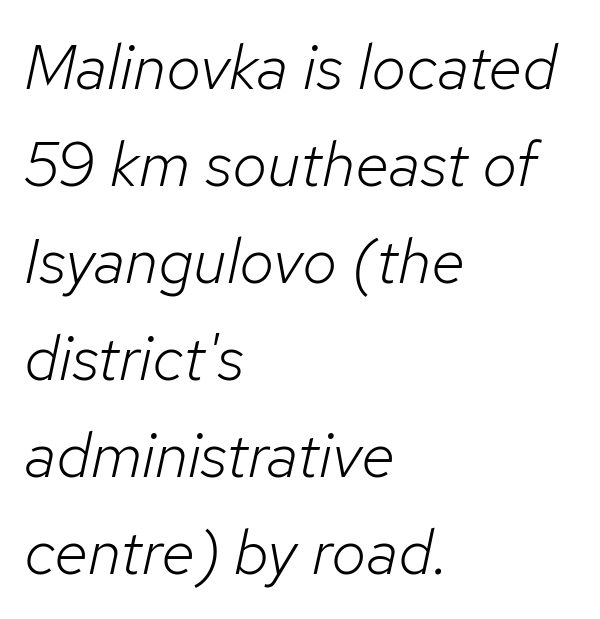
{"italic": "yes", "lean": "right", "slant_degrees": 12, "bold": "no", "weight": "light", "width": "normal", "stroke_contrast": "low", "x_height": "medium", "monospaced": "no", "underline": "no", "align": "left", "line_spacing": "normal", "line_spacing_ratio": 1.54, "letter_spacing": "normal", "letter_spacing_em": 0.0, "glyph_px": 63}
